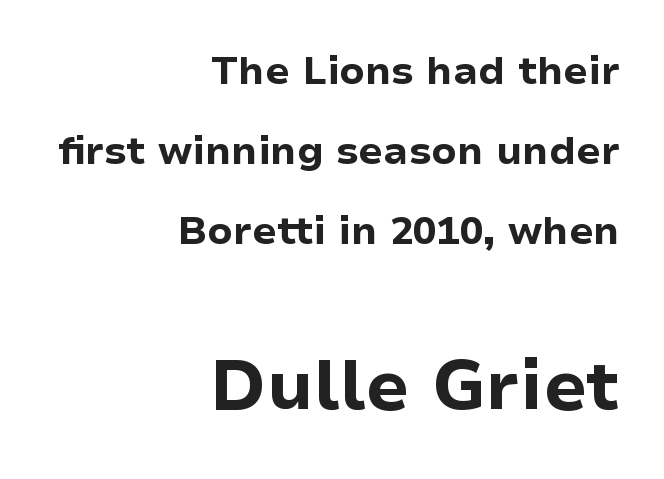
The image shows 69 px bold sans-serif type, upright; set right-aligned, loose line spacing (2.05x), normal letter spacing, not underlined; the second (bottom) block is 1.77x larger; low stroke contrast and a medium x-height.
